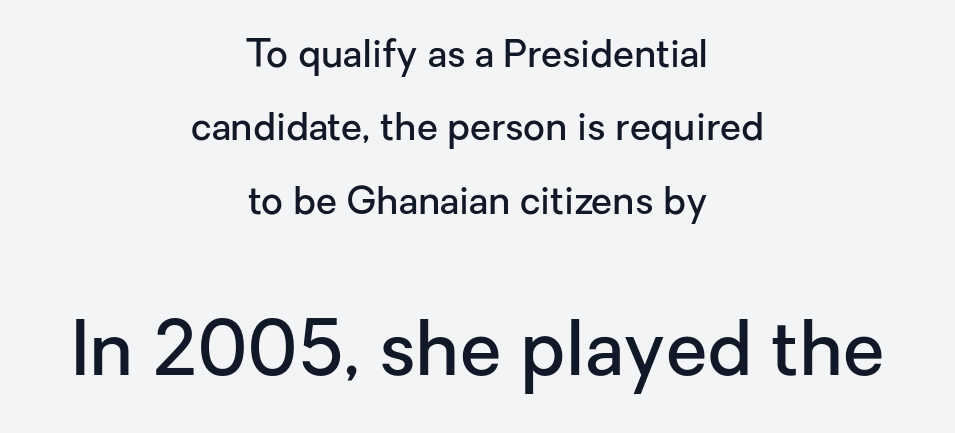
A centered setting, common on invitations and titles, is used for this passage. Honestly, the letter spacing is just normal — you wouldn't notice it. Ascenders rise straight up at ninety degrees. Each glyph is drawn with semibold strokes, heavier than normal yet not fully bold. The passage shown begins with its smaller block and ends with its larger one.
